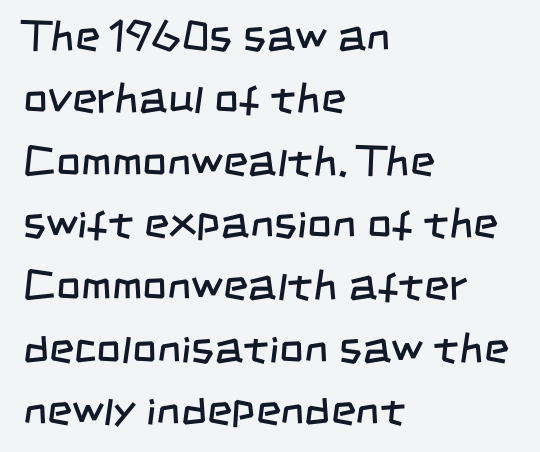
Beneath every word, the page is bare. The characters are drawn with everyday or finer stroke widths. Spacing verdict: proportional, widths tailored to each character. Does the type have serifs? No, each stem ends abruptly. Leading matches the norm, producing a regular column. Left-aligned paragraph, ragged on the right.
